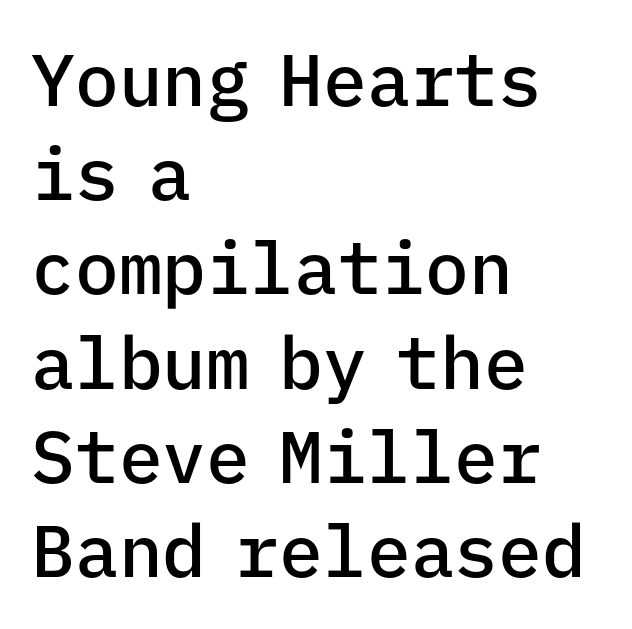
The image shows 73 px semibold sans-serif type, upright, monospaced; set left-aligned, normal line spacing (1.29x), normal letter spacing, not underlined; low stroke contrast and a medium x-height.
